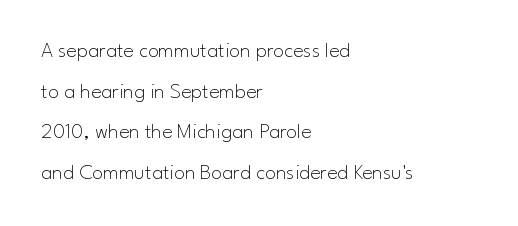
{"italic": "no", "bold": "no", "underline": "no", "align": "left", "line_spacing_ratio": 1.85, "letter_spacing": "normal", "letter_spacing_em": 0.0, "glyph_px": 22}
